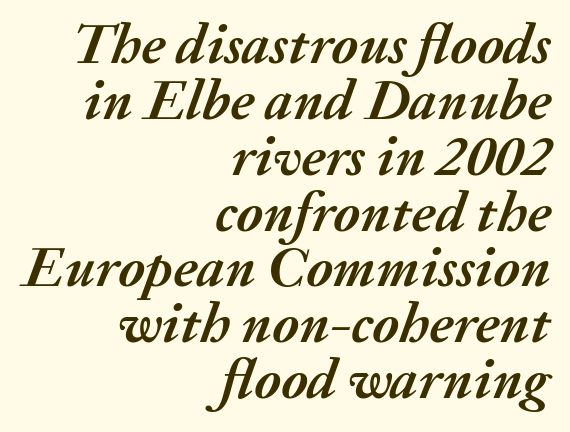
Honestly, there is no underline to notice here at all. What's the leading like? Squeezed, with rows nearly overlapping. What stands out about the letter spacing? Nothing — it is the standard amount. Style check: oblique. Think of a printed novel: that variable character pitch is what you see here. The paragraph shown leans on its right margin.
